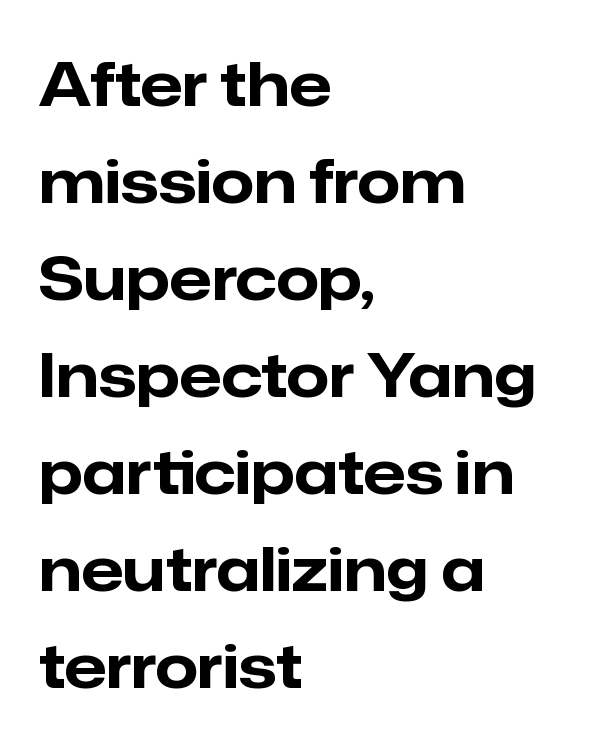
This sample has the flowing, uneven cadence of proportional lettering. Has an underline been added? It has not. Stroke terminals: plain, sans-serif. Inter-character spacing is left at the font's built-in metrics.
